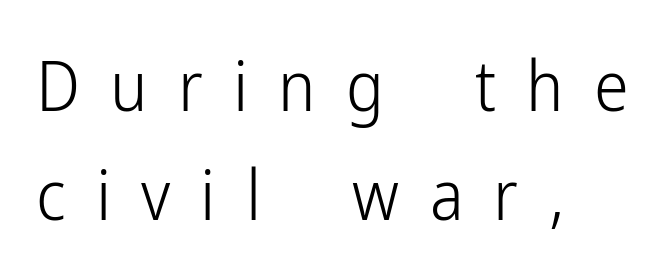
The image shows 70 px light, condensed sans-serif type, upright; set left-aligned, normal line spacing (1.56x), unusually wide letter spacing (+0.43 em), not underlined; low stroke contrast and a medium x-height.
